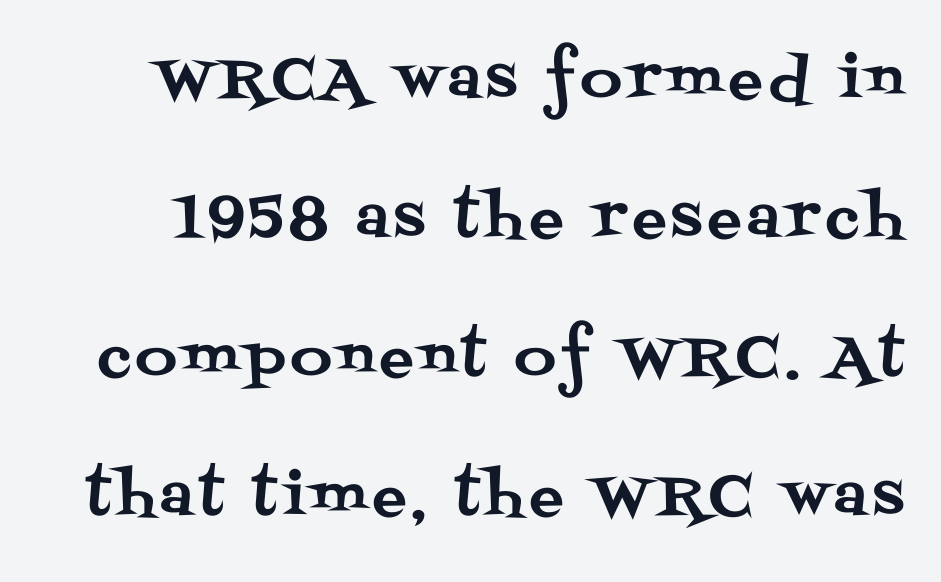
These lines are composed in type with serifs. Successive baselines arrive slowly, with a big drop between each. Clear beneath every line of the passage. Quick note: not italic, upright. This sample has the flowing, uneven cadence of proportional lettering.
